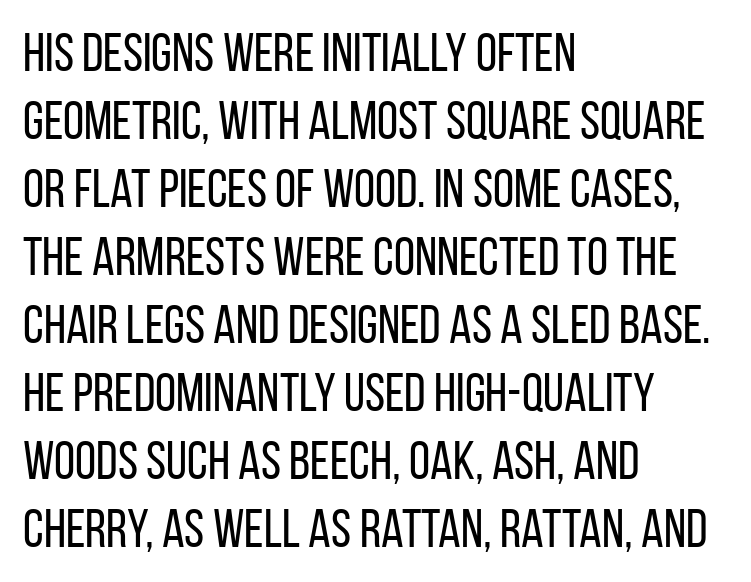
{"serif": "no", "italic": "no", "bold": "no", "weight": "regular", "width": "condensed", "stroke_contrast": "low", "x_height": "large", "monospaced": "no", "underline": "no", "align": "left", "line_spacing": "normal", "line_spacing_ratio": 1.26, "letter_spacing": "normal", "letter_spacing_em": 0.0, "glyph_px": 54}
